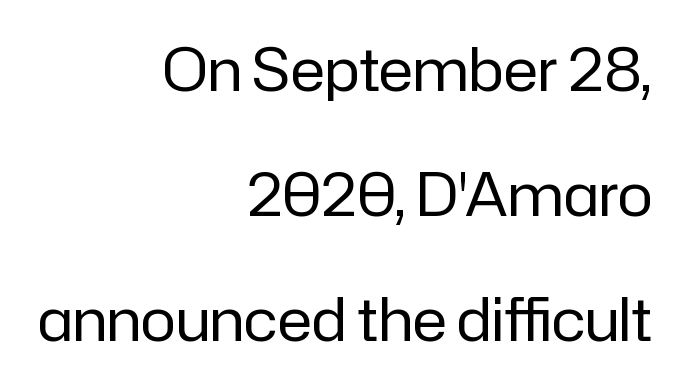
Q: Is the text bold? A: No.
Q: Is the text italic (slanted)? A: No, it is upright.
Q: Is the typeface a serif or a sans-serif typeface? A: Sans-serif.
Q: Is the text underlined? A: No.
Q: How is the paragraph aligned? A: Right-aligned.
Q: Is the spacing between letters normal or unusually wide? A: Normal.
Q: Is the spacing between lines tight, normal or loose? A: Loose.
Q: Width (condensed, normal, or wide)? A: Normal.
Q: Stroke contrast? A: Low.
Q: x-height? A: Medium.
Q: Monospaced? A: No.
